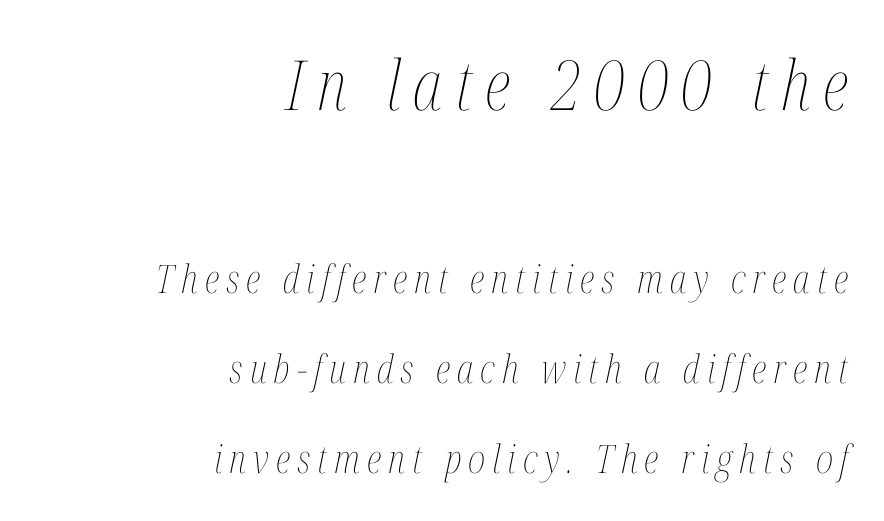
Airy leading. The passage shown leans; its letterforms are oblique. Block one is the big one; block two sits smaller underneath. Any mark beneath the type? The region is blank.
